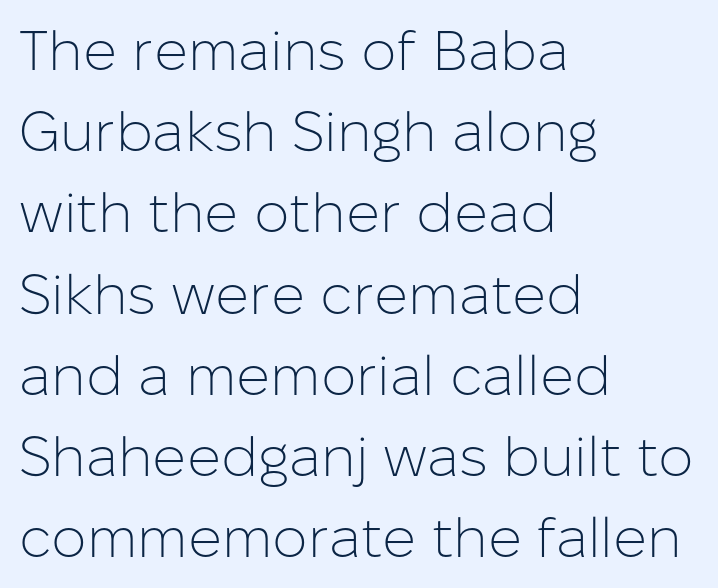
{"serif": "no", "italic": "no", "bold": "no", "weight": "light", "width": "normal", "stroke_contrast": "low", "x_height": "medium", "monospaced": "no", "underline": "no", "align": "left", "line_spacing": "normal", "line_spacing_ratio": 1.45, "letter_spacing": "normal", "letter_spacing_em": 0.0, "glyph_px": 56}
